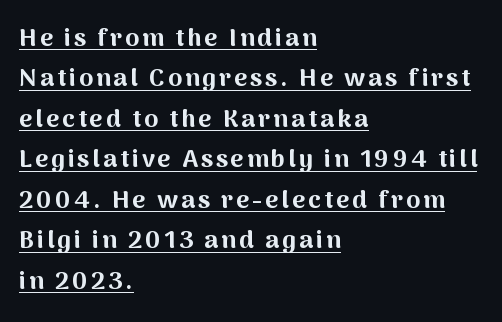
The image shows 25 px bold type, upright; set left-aligned, normal line spacing (1.62x), underlined.
